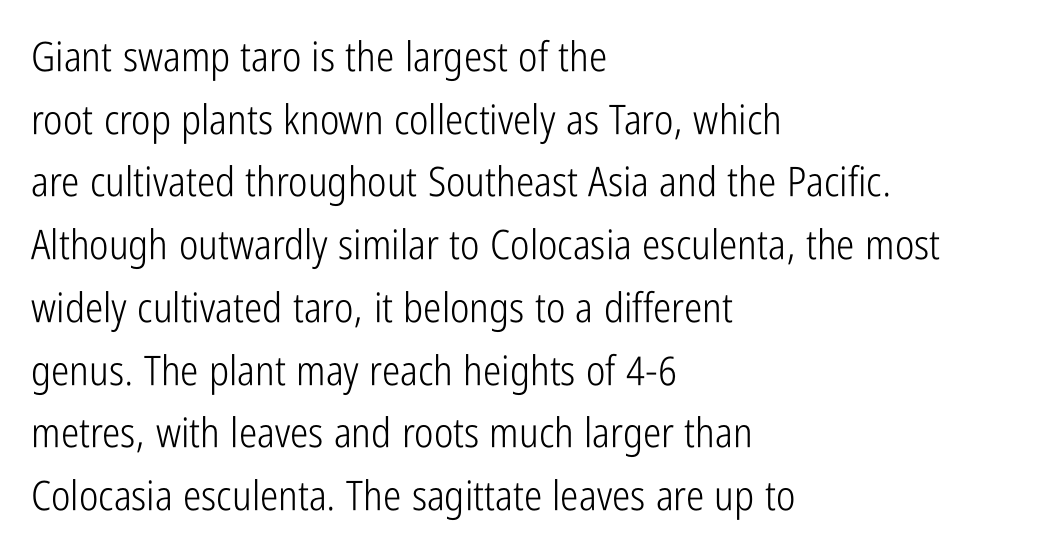
The image shows 41 px light, condensed sans-serif type, upright; set left-aligned, normal line spacing (1.53x), normal letter spacing, not underlined; low stroke contrast and a medium x-height.
